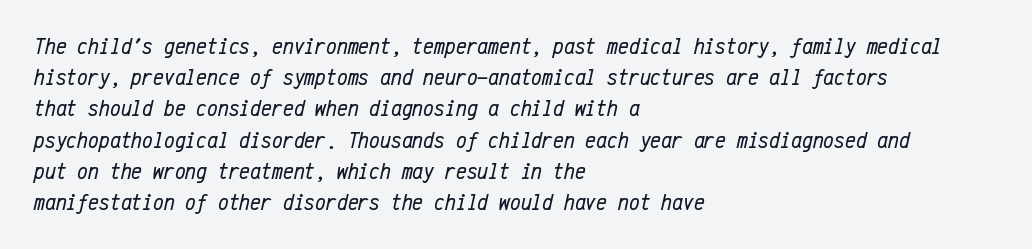
The area under the type is left untouched. These lines sit exactly where default settings would place them. The letters are slanted; this is an italic face. Stem width sits at or under what a default text font uses. This sample uses plain, unmodified letter spacing. This rendering uses left alignment, leaving the right contour irregular.
